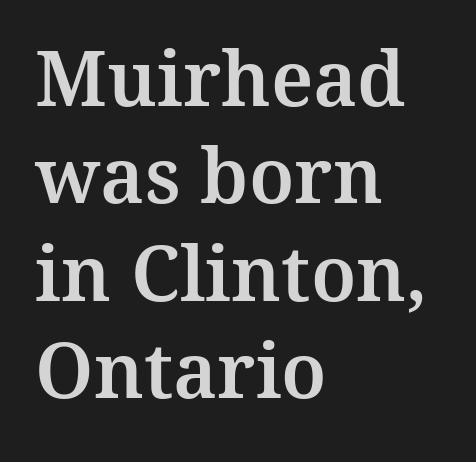
The space between consecutive lines is moderate. A clean baseline with only descenders dipping below it. The letters advance in unequal steps, a hallmark of proportional type. The lines in this sample share a left origin and differ only in where they stop.
